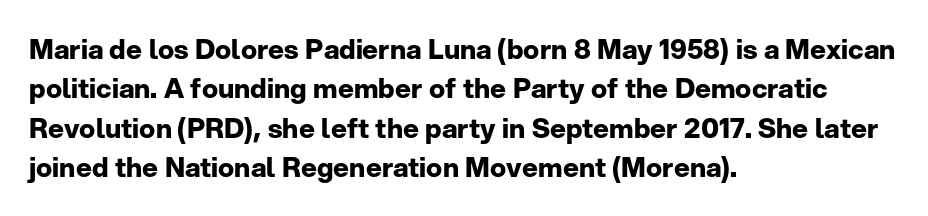
Q: Is the text bold? A: Yes.
Q: Is the text italic (slanted)? A: No, it is upright.
Q: Is the text underlined? A: No.
Q: How is the paragraph aligned? A: Left-aligned.
Q: Is the spacing between letters normal or unusually wide? A: Normal.
Q: Is the spacing between lines tight, normal or loose? A: Normal.
